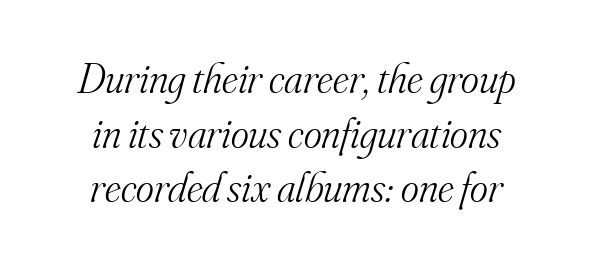
{"serif": "yes", "italic": "yes", "lean": "right", "slant_degrees": 16, "bold": "no", "weight": "light", "width": "normal", "stroke_contrast": "medium", "x_height": "small", "monospaced": "no", "underline": "no", "align": "center", "line_spacing": "normal", "line_spacing_ratio": 1.27, "letter_spacing": "normal", "letter_spacing_em": 0.0, "glyph_px": 43}
